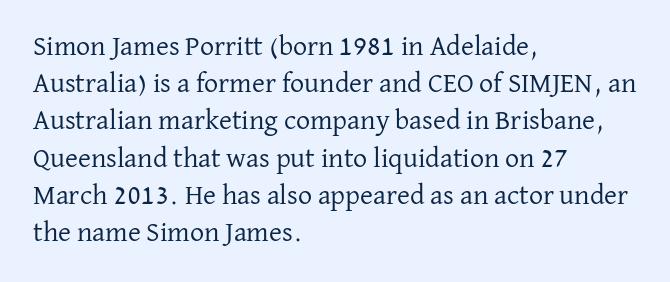
Q: Is the text bold? A: No.
Q: Is the text italic (slanted)? A: No, it is upright.
Q: Is the typeface a serif or a sans-serif typeface? A: Serif.
Q: Is the text underlined? A: No.
Q: How is the paragraph aligned? A: Left-aligned.
Q: Is the spacing between letters normal or unusually wide? A: Normal.
Q: Is the spacing between lines tight, normal or loose? A: Normal.
Q: Width (condensed, normal, or wide)? A: Normal.
Q: Stroke contrast? A: Low.
Q: x-height? A: Medium.
Q: Monospaced? A: No.
